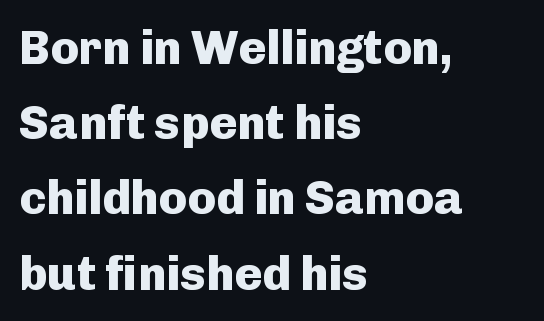
{"serif": "no", "italic": "no", "bold": "yes", "weight": "heavy", "width": "normal", "stroke_contrast": "low", "x_height": "medium", "monospaced": "no", "underline": "no", "align": "left", "line_spacing": "normal", "line_spacing_ratio": 1.6, "letter_spacing": "normal", "letter_spacing_em": 0.0, "glyph_px": 47}
